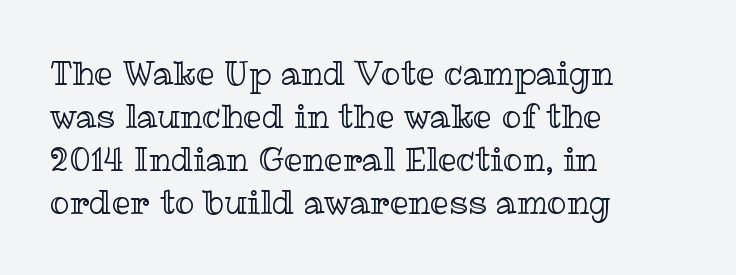
Q: Is the text italic (slanted)? A: No, it is upright.
Q: Is the text underlined? A: No.
Q: How is the paragraph aligned? A: Left-aligned.
Q: Is the spacing between letters normal or unusually wide? A: Normal.
Q: Is the spacing between lines tight, normal or loose? A: Normal.
Q: Width (condensed, normal, or wide)? A: Normal.
Q: x-height? A: Medium.
Q: Monospaced? A: No.
